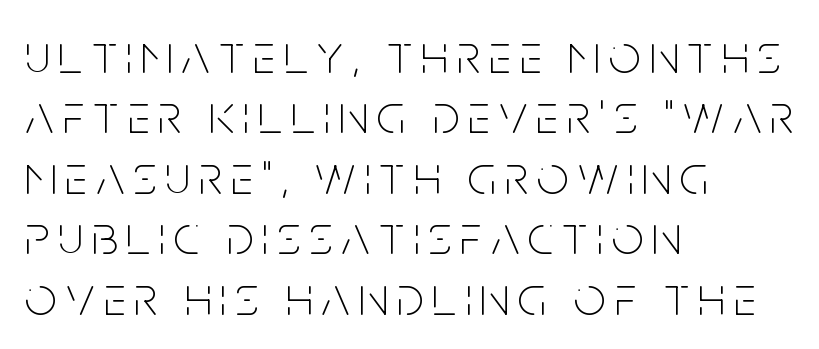
Is this a sans? Yes — the strokes have no serifs. Horizontal alignment here is leftward, the default for most running prose. Varying glyph widths throughout — classic text-font behaviour. Think standard paragraph weight, or any step lighter than that. The foot of each line stays bare and open. The letters stand upright; this is a roman face.
